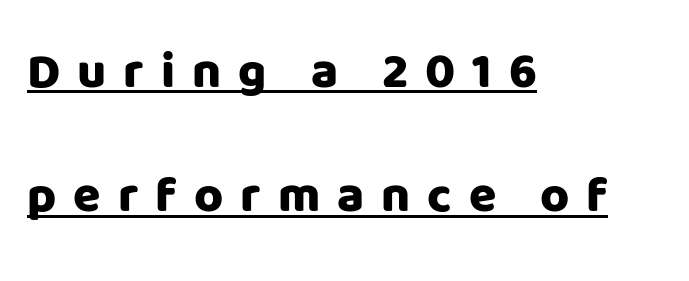
Does the leading feel generous? Absolutely, it's lavish. Is this a sans? Yes — the strokes have no serifs. Varying glyph widths throughout — classic text-font behaviour. A rule runs beneath these lines of type. Between one letter and the next there's a generous, obvious gap.
